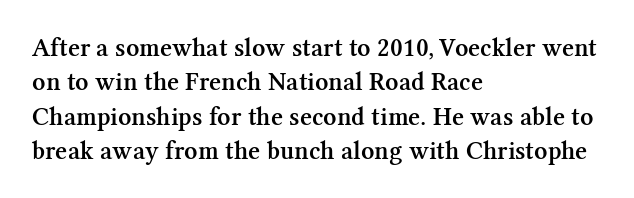
Q: Is the text bold? A: Semi-bold.
Q: Is the text italic (slanted)? A: No, it is upright.
Q: Is the text underlined? A: No.
Q: How is the paragraph aligned? A: Left-aligned.
Q: Is the spacing between letters normal or unusually wide? A: Normal.
Q: Is the spacing between lines tight, normal or loose? A: Normal.
